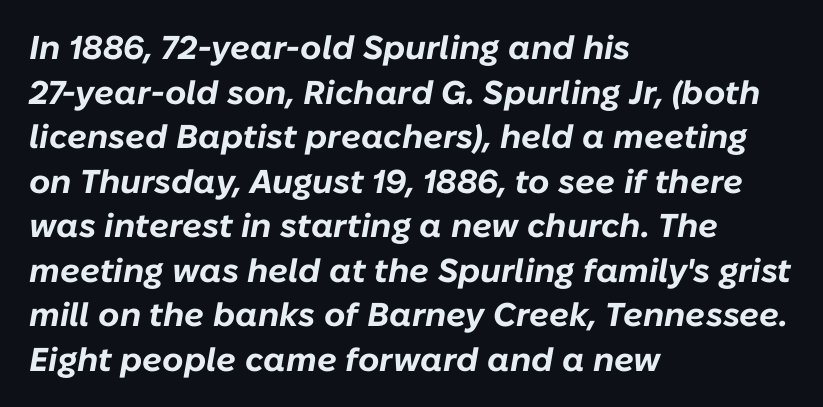
The image shows 33 px bold type, italic (leaning right); set left-aligned, normal line spacing (1.35x), normal letter spacing, not underlined; low stroke contrast and a medium x-height.
